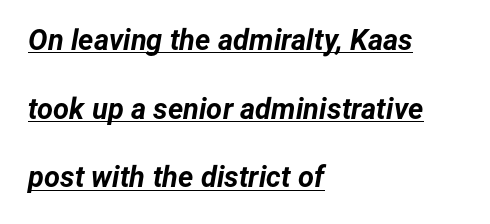
Q: Is the text bold? A: Yes.
Q: Is the text italic (slanted)? A: Yes, it leans right by about 12 degrees.
Q: Is the text underlined? A: Yes.
Q: How is the paragraph aligned? A: Left-aligned.
Q: Is the spacing between letters normal or unusually wide? A: Normal.
Q: Is the spacing between lines tight, normal or loose? A: Loose.
Q: Width (condensed, normal, or wide)? A: Normal.
Q: Stroke contrast? A: Low.
Q: x-height? A: Medium.
Q: Monospaced? A: No.
